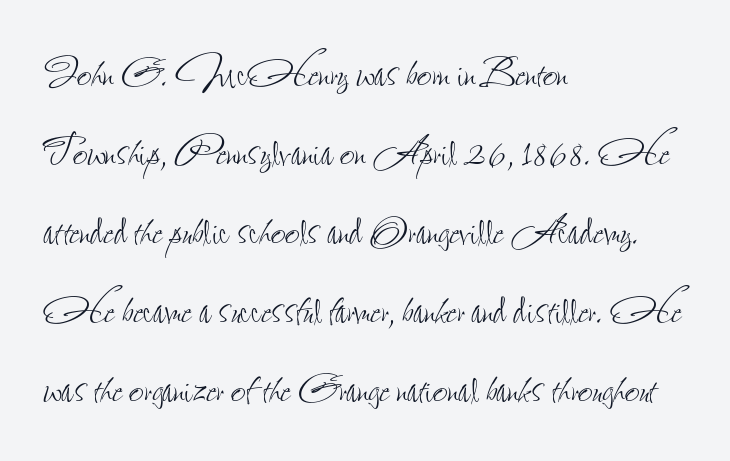
Q: Is the text bold? A: No.
Q: Is the text italic (slanted)? A: Yes.
Q: Is the text underlined? A: No.
Q: How is the paragraph aligned? A: Left-aligned.
Q: Is the spacing between letters normal or unusually wide? A: Normal.
Q: Is the spacing between lines tight, normal or loose? A: Normal.
Q: Width (condensed, normal, or wide)? A: Condensed.
Q: Stroke contrast? A: Low.
Q: x-height? A: Small.
Q: Monospaced? A: No.
